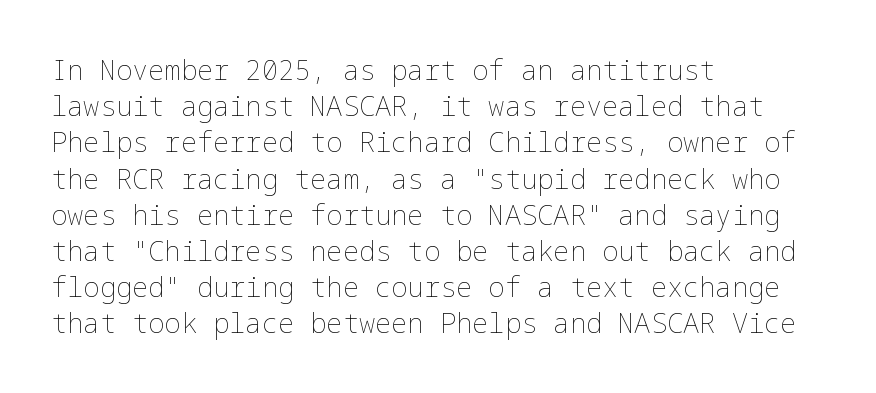
{"italic": "no", "bold": "no", "underline": "no", "align": "left", "line_spacing": "normal", "line_spacing_ratio": 1.34, "letter_spacing": "normal", "letter_spacing_em": 0.0, "glyph_px": 27}
